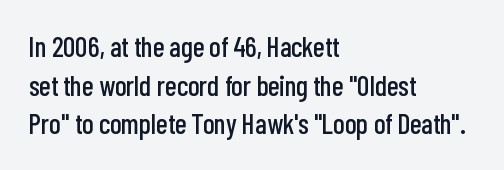
The image shows 28 px condensed sans-serif type, upright; set left-aligned, normal line spacing (1.38x), normal letter spacing, not underlined; low stroke contrast and a medium x-height.
